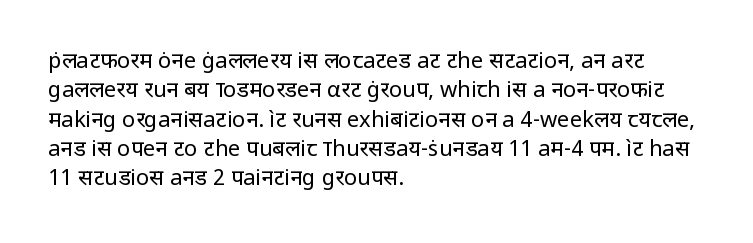
Q: Is the text bold? A: No.
Q: Is the text italic (slanted)? A: No, it is upright.
Q: Is the text underlined? A: No.
Q: How is the paragraph aligned? A: Left-aligned.
Q: Is the spacing between letters normal or unusually wide? A: Normal.
Q: Is the spacing between lines tight, normal or loose? A: Normal.
